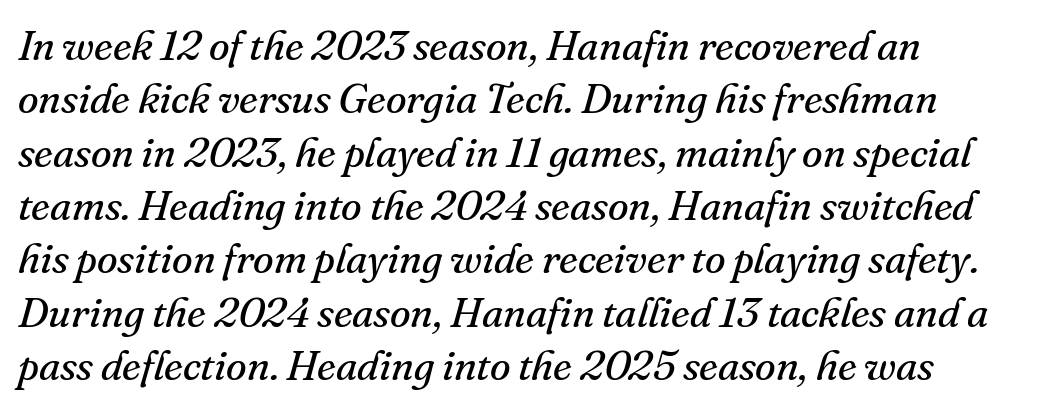
The image shows 42 px regular-weight serif type, italic (leaning right); set left-aligned, normal line spacing (1.27x), normal letter spacing, not underlined; medium stroke contrast and a small x-height.
